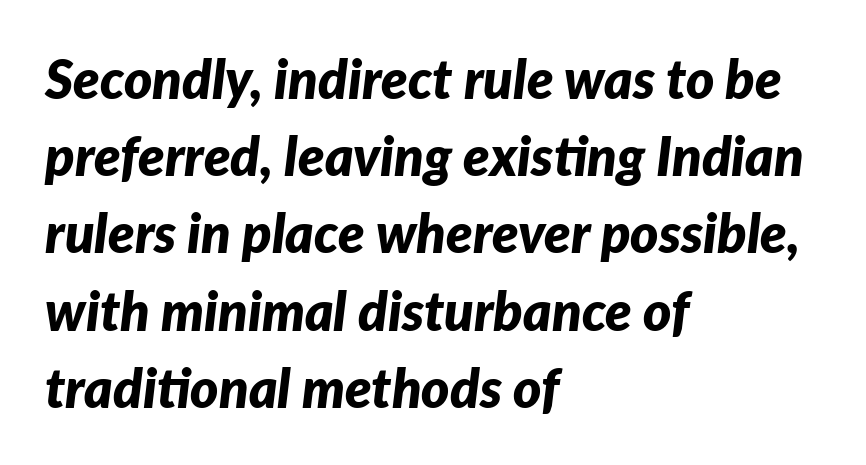
Q: Is the text bold? A: Yes.
Q: Is the text italic (slanted)? A: Yes, it leans right by about 7 degrees.
Q: Is the text underlined? A: No.
Q: How is the paragraph aligned? A: Left-aligned.
Q: Is the spacing between letters normal or unusually wide? A: Normal.
Q: Is the spacing between lines tight, normal or loose? A: Normal.
Q: Width (condensed, normal, or wide)? A: Normal.
Q: Stroke contrast? A: Low.
Q: x-height? A: Medium.
Q: Monospaced? A: No.
